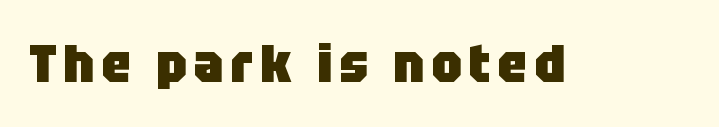
The image shows 53 px heavy sans-serif type, upright; set not underlined; low stroke contrast and a large x-height.
